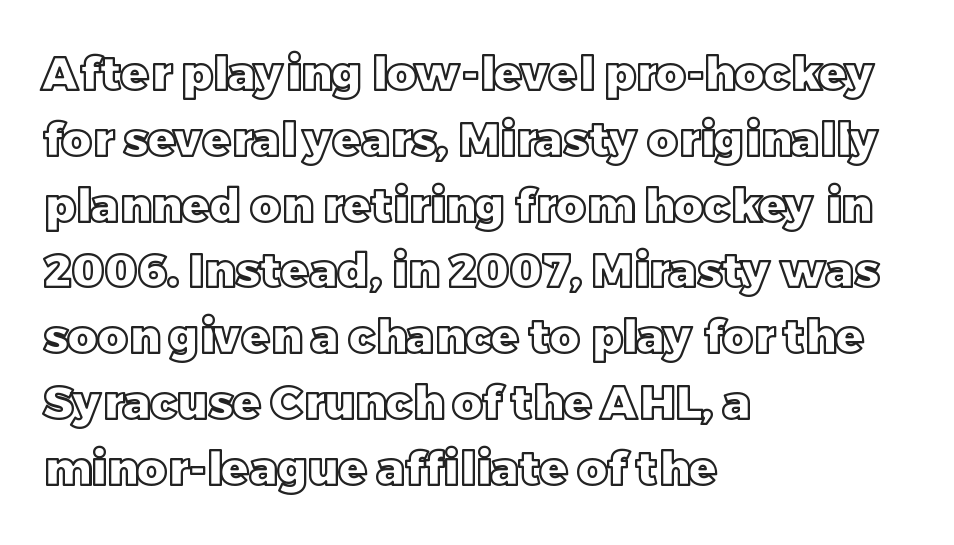
Summary of vertical rhythm: regular, with standard interline spacing. The letterforms sit shoulder to shoulder at normal distance. Words float on clear page, feet unadorned. This sample has the flowing, uneven cadence of proportional lettering.
